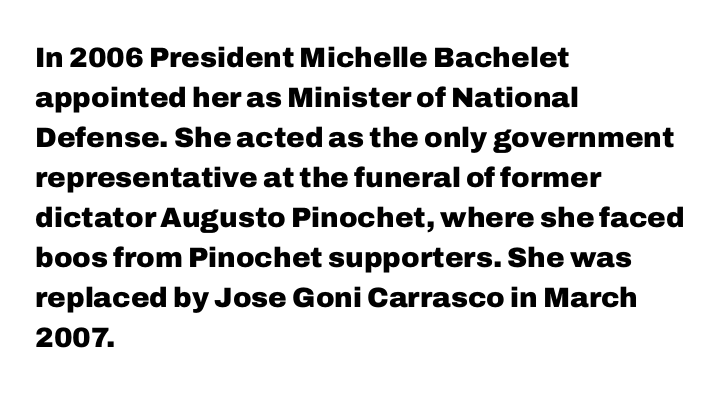
Vertical spacing — default. Regarding serifs, this sample does without them. The letterforms sit shoulder to shoulder at normal distance. Every letter is thick-stroked: bold, no question. In CSS terms this would be text-align: left. The space beneath each line is pristine and unruled.
